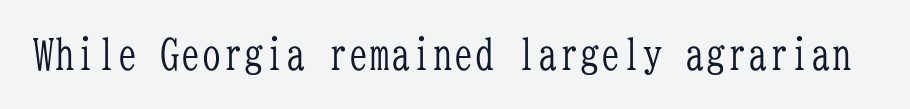
The image shows 42 px light, condensed serif type, upright, monospaced; set normal letter spacing, not underlined; low stroke contrast and a medium x-height.
